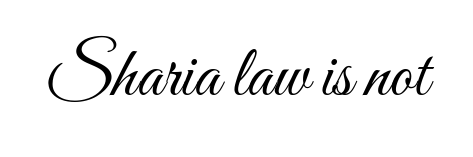
Is this a heavy cut? Hardly; it is regular or lighter. This rendering features lettering with no underline. The face used here is proportionally spaced, like ordinary book or web type.
